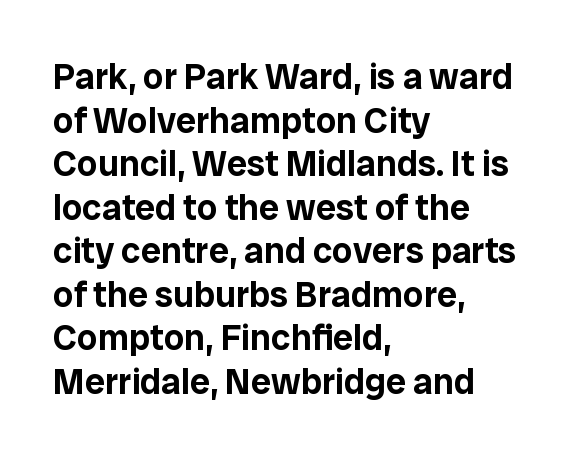
Q: Is the text italic (slanted)? A: No, it is upright.
Q: Is the typeface a serif or a sans-serif typeface? A: Sans-serif.
Q: Is the text underlined? A: No.
Q: How is the paragraph aligned? A: Left-aligned.
Q: Is the spacing between letters normal or unusually wide? A: Normal.
Q: Width (condensed, normal, or wide)? A: Normal.
Q: Stroke contrast? A: Low.
Q: x-height? A: Medium.
Q: Monospaced? A: No.
